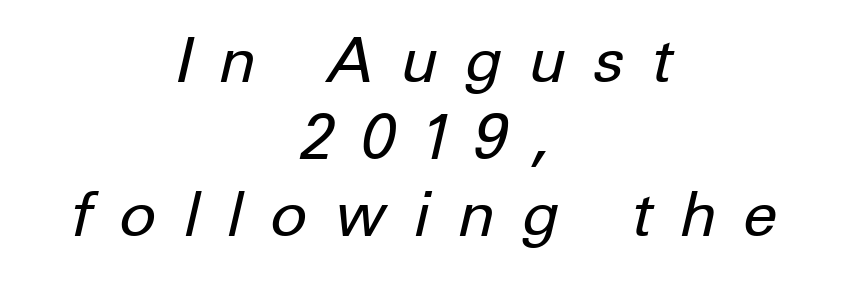
{"italic": "yes", "lean": "right", "slant_degrees": 12, "bold": "no", "weight": "regular", "width": "normal", "stroke_contrast": "low", "x_height": "medium", "monospaced": "no", "underline": "no", "align": "center", "line_spacing_ratio": 1.24, "letter_spacing": "wide", "letter_spacing_em": 0.42, "glyph_px": 62}
